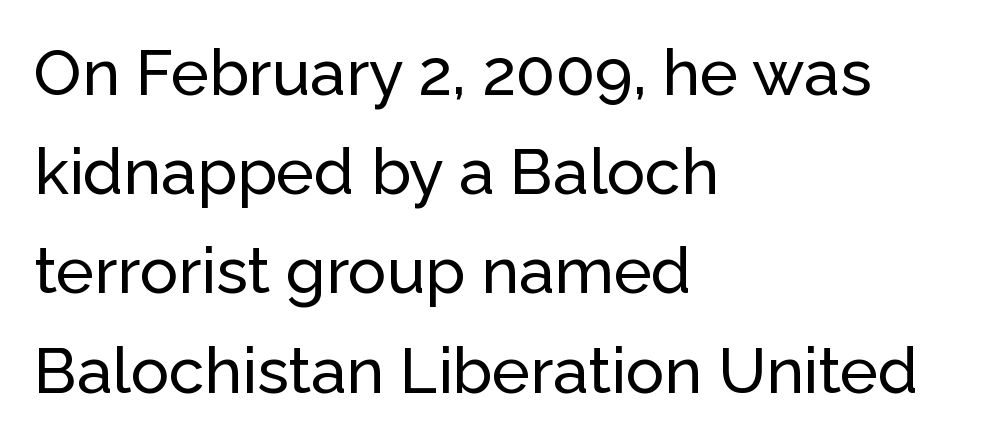
{"serif": "no", "italic": "no", "width": "normal", "stroke_contrast": "low", "x_height": "medium", "monospaced": "no", "underline": "no", "align": "left", "line_spacing": "normal", "line_spacing_ratio": 1.55, "letter_spacing": "normal", "letter_spacing_em": 0.0, "glyph_px": 64}
